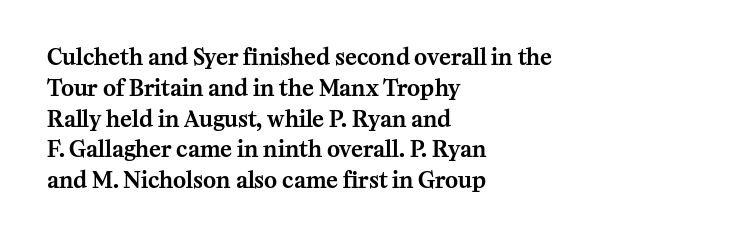
Q: Is the text italic (slanted)? A: No, it is upright.
Q: Is the text underlined? A: No.
Q: How is the paragraph aligned? A: Left-aligned.
Q: Is the spacing between letters normal or unusually wide? A: Normal.
Q: Is the spacing between lines tight, normal or loose? A: Normal.
